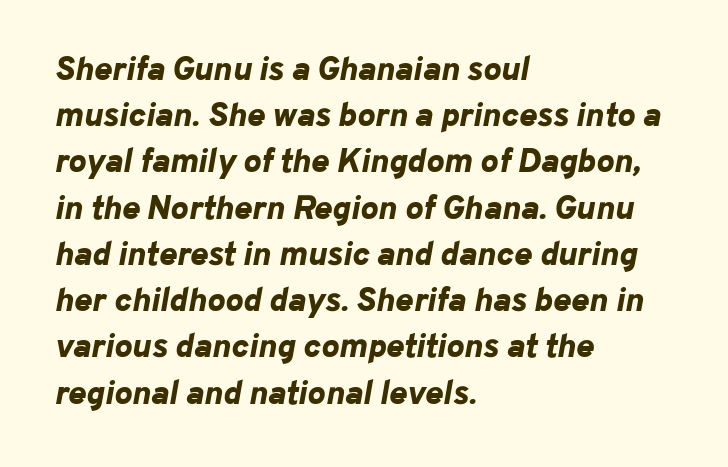
{"italic": "yes", "lean": "right", "slant_degrees": 10, "bold": "yes", "weight": "bold", "width": "normal", "stroke_contrast": "low", "x_height": "medium", "monospaced": "no", "underline": "no", "align": "left", "line_spacing": "normal", "line_spacing_ratio": 1.36, "letter_spacing": "normal", "letter_spacing_em": 0.0, "glyph_px": 34}
